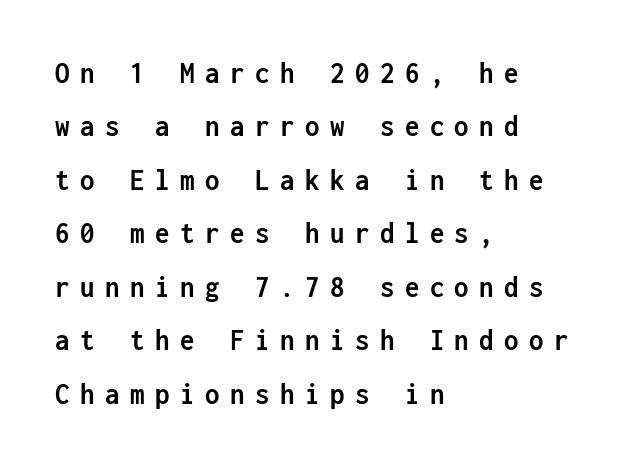
The image shows 32 px semibold, condensed sans-serif type, upright, monospaced; set left-aligned, normal line spacing (1.67x), unusually wide letter spacing (+0.33 em), not underlined; low stroke contrast and a medium x-height.
